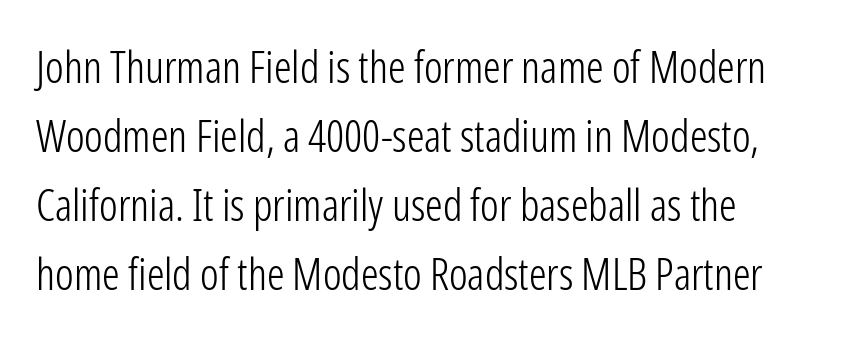
{"serif": "no", "italic": "no", "bold": "no", "weight": "light", "width": "condensed", "stroke_contrast": "low", "x_height": "medium", "monospaced": "no", "underline": "no", "line_spacing": "normal", "line_spacing_ratio": 1.57, "letter_spacing": "normal", "letter_spacing_em": 0.0, "glyph_px": 44}
